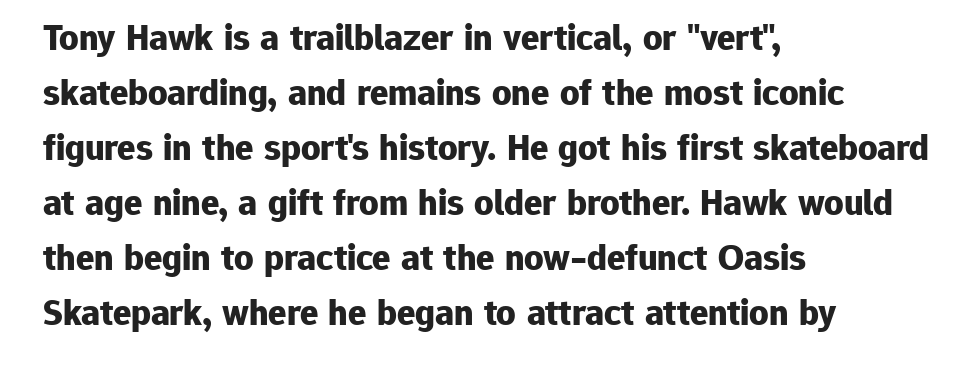
The image shows 38 px bold sans-serif type, upright; set left-aligned, normal line spacing (1.45x), normal letter spacing, not underlined; low stroke contrast and a medium x-height.
